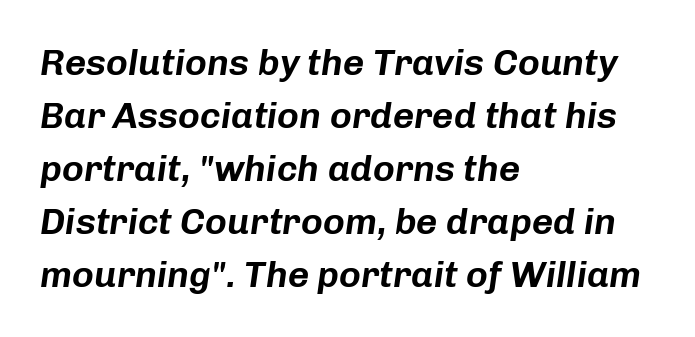
{"italic": "yes", "lean": "right", "slant_degrees": 8, "width": "normal", "stroke_contrast": "low", "x_height": "medium", "monospaced": "no", "underline": "no", "align": "left", "line_spacing": "normal", "line_spacing_ratio": 1.43, "letter_spacing": "normal", "letter_spacing_em": 0.0, "glyph_px": 37}
